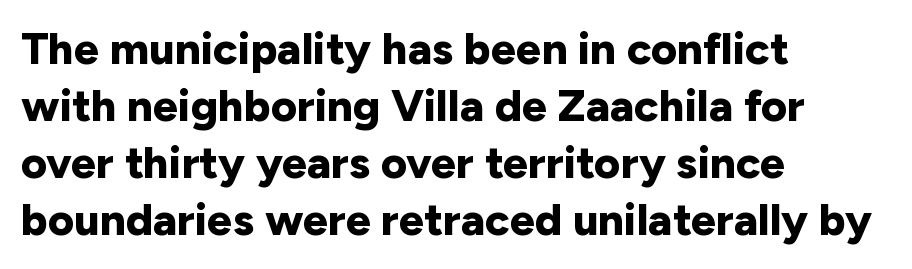
Q: Is the text bold? A: Yes.
Q: Is the text italic (slanted)? A: No, it is upright.
Q: Is the typeface a serif or a sans-serif typeface? A: Sans-serif.
Q: Is the text underlined? A: No.
Q: How is the paragraph aligned? A: Left-aligned.
Q: Is the spacing between letters normal or unusually wide? A: Normal.
Q: Is the spacing between lines tight, normal or loose? A: Normal.
Q: Width (condensed, normal, or wide)? A: Normal.
Q: Stroke contrast? A: Low.
Q: x-height? A: Medium.
Q: Monospaced? A: No.
